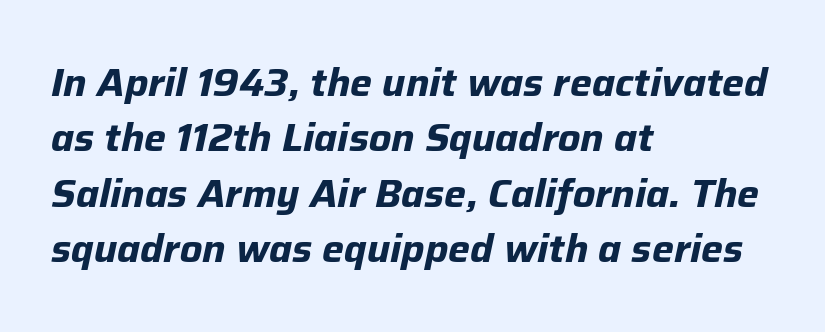
Leading matches the norm, producing a regular column. This sample uses plain, unmodified letter spacing. The axis of the letterforms is tilted away from vertical. Typesetter's note: full bold, strokes at maximum text heaviness.
